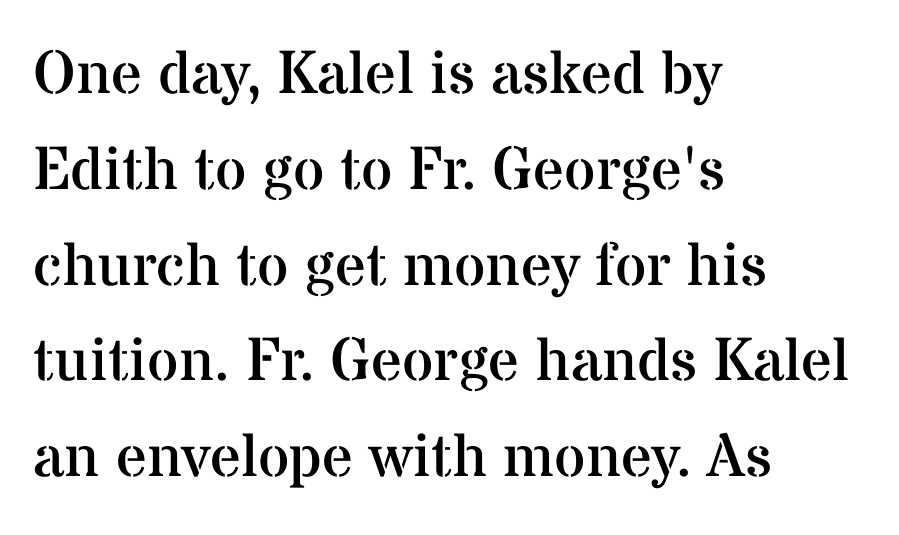
The image shows 61 px regular-weight serif type, upright; set left-aligned, normal line spacing (1.57x), normal letter spacing, not underlined; medium stroke contrast and a medium x-height.
